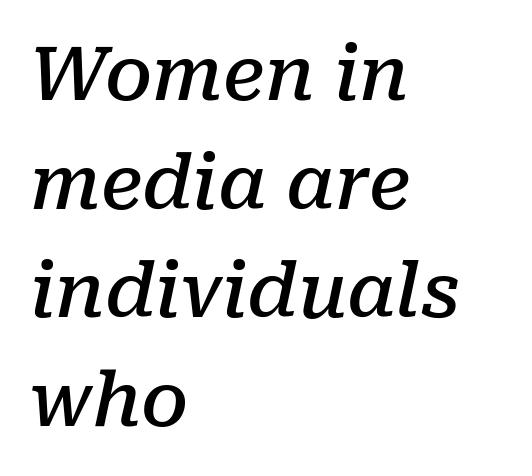
A bit beefed up — I'd call it semibold rather than bold. The passage shown stacks its lines at a standard gap. These lines stack with their left ends in a neat column. Any mark beneath the type? The region is blank. Are there feet on the stems? There are — it's a serif. Tall strokes in this sample are angled rather than plumb.
